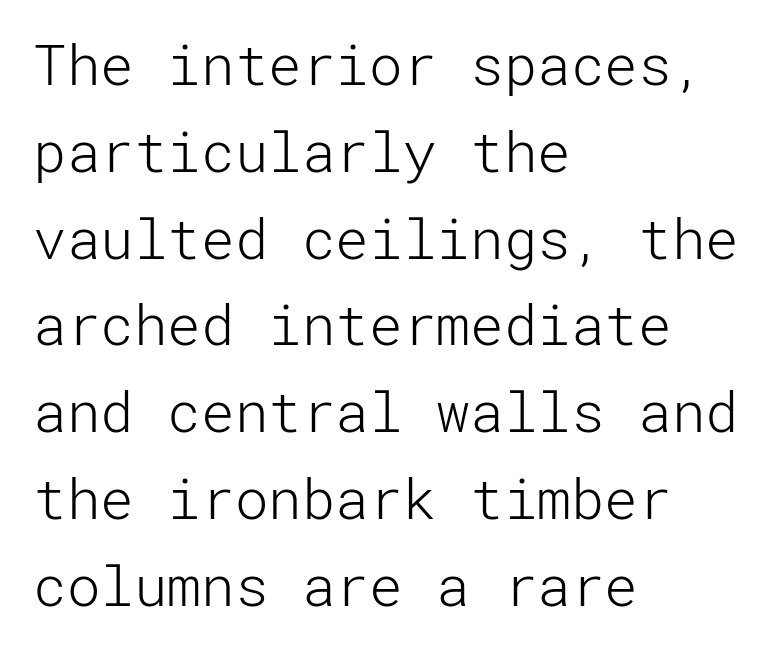
Is the letter spacing exaggerated? No — it looks like the ordinary default. The letters carry no serifs — their stems end cleanly without finishing strokes. A normal amount of white space separates one row of letters from the next. On a weight scale, this lands at 450 or below. If you drew a line through each stem, it would be perfectly vertical.
